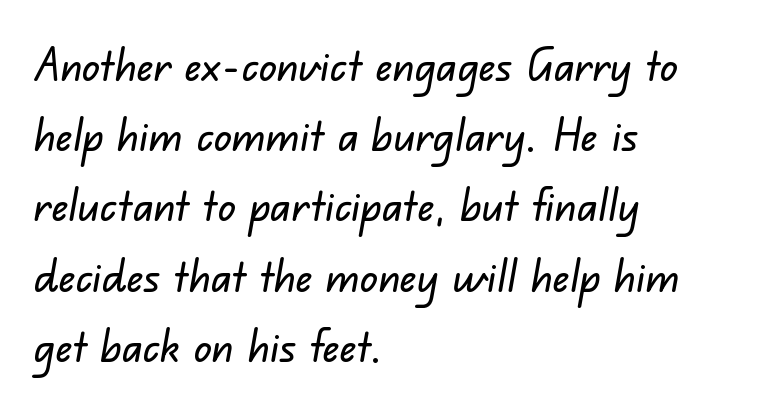
Q: Is the typeface a serif or a sans-serif typeface? A: Sans-serif.
Q: Is the text underlined? A: No.
Q: How is the paragraph aligned? A: Left-aligned.
Q: Is the spacing between letters normal or unusually wide? A: Normal.
Q: Is the spacing between lines tight, normal or loose? A: Normal.
Q: Width (condensed, normal, or wide)? A: Normal.
Q: Stroke contrast? A: Low.
Q: x-height? A: Small.
Q: Monospaced? A: No.
